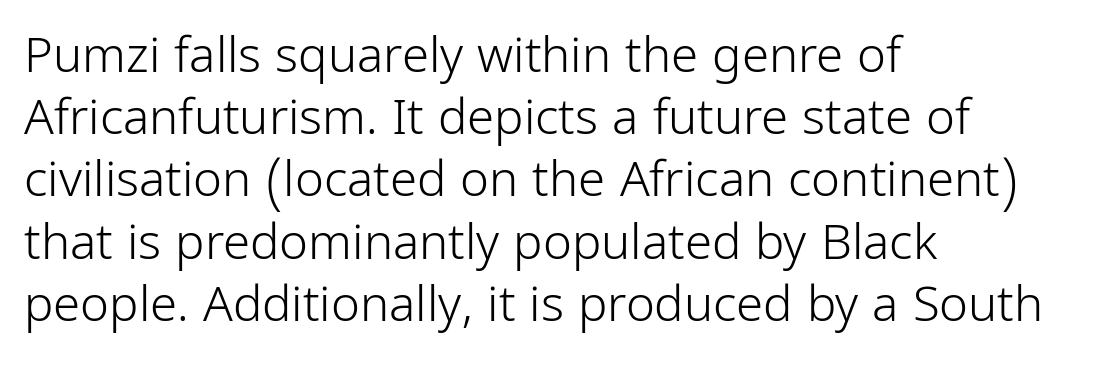
{"serif": "no", "italic": "no", "bold": "no", "weight": "light", "width": "condensed", "stroke_contrast": "low", "x_height": "medium", "monospaced": "no", "underline": "no", "align": "left", "line_spacing": "normal", "line_spacing_ratio": 1.27, "letter_spacing": "normal", "letter_spacing_em": 0.0, "glyph_px": 49}
